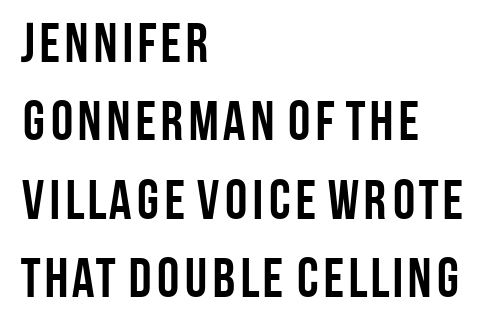
Varying glyph widths throughout — classic text-font behaviour. When letters stand straight like this, we call the style roman or upright. Font category for this specimen: sans-serif. What's the leading like? Ordinary, nothing unusual. Weight check: bold — yes, fully.
